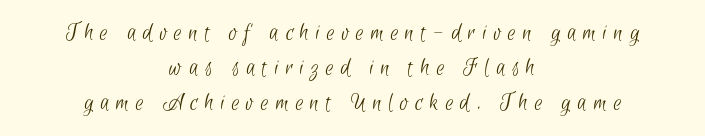
{"bold": "no", "underline": "no", "align": "center", "line_spacing": "normal", "line_spacing_ratio": 1.4, "letter_spacing": "wide", "letter_spacing_em": 0.27, "glyph_px": 25}
